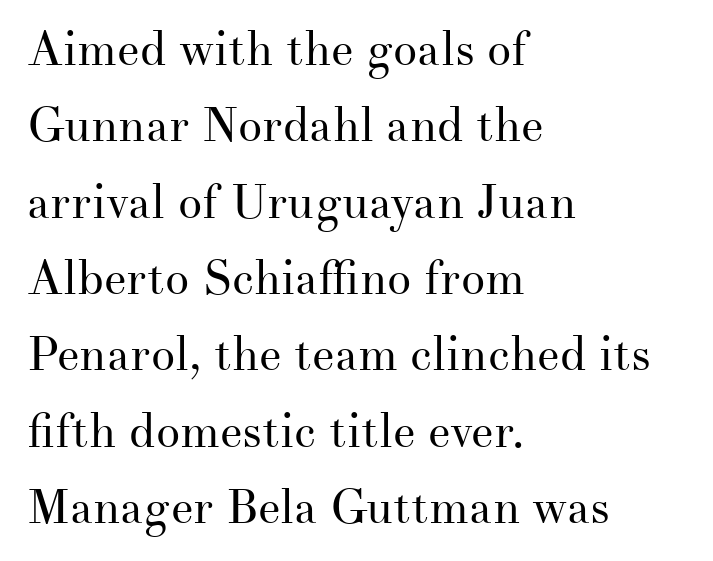
These lines stack with their left ends in a neat column. The characters are drawn with everyday or finer stroke widths. Posture: straight, roman, zero tilt. The face used here is rendered with its standard letterfit. Type style note: has serifs. Each letter keeps its own natural width here, so spacing adapts to shape.
